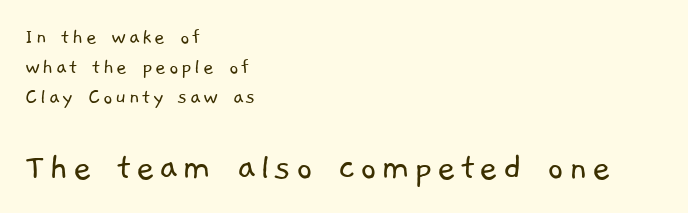
Q: Is the text bold? A: No.
Q: Is the typeface a serif or a sans-serif typeface? A: Sans-serif.
Q: Is the text underlined? A: No.
Q: How is the paragraph aligned? A: Left-aligned.
Q: Is the spacing between lines tight, normal or loose? A: Normal.
Q: Which block of text is set in a larger size, the first (top) or the second (bottom)? A: The second (bottom) one.
Q: Width (condensed, normal, or wide)? A: Normal.
Q: Stroke contrast? A: Low.
Q: x-height? A: Medium.
Q: Monospaced? A: No.
